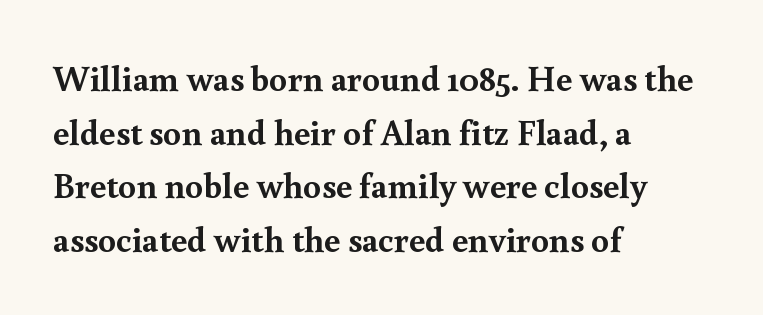
{"serif": "yes", "italic": "no", "bold": "yes", "weight": "semibold", "width": "normal", "x_height": "small", "monospaced": "no", "underline": "no", "align": "left", "line_spacing": "normal", "line_spacing_ratio": 1.49, "letter_spacing": "normal", "letter_spacing_em": 0.0, "glyph_px": 36}
